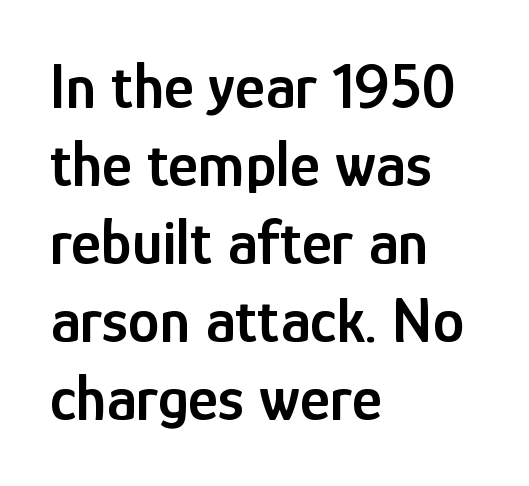
{"serif": "no", "italic": "no", "bold": "semi", "weight": "semibold", "width": "condensed", "stroke_contrast": "low", "x_height": "medium", "monospaced": "no", "underline": "no", "align": "left", "line_spacing_ratio": 1.22, "letter_spacing": "normal", "letter_spacing_em": 0.0, "glyph_px": 64}
